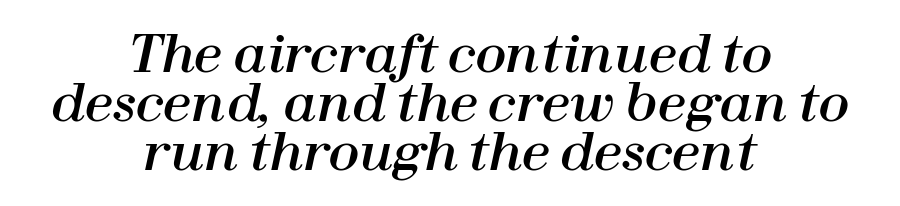
Q: Is the text italic (slanted)? A: Yes, it leans right by about 12 degrees.
Q: Is the text underlined? A: No.
Q: How is the paragraph aligned? A: Centered.
Q: Is the spacing between letters normal or unusually wide? A: Normal.
Q: Is the spacing between lines tight, normal or loose? A: Tight.
Q: Width (condensed, normal, or wide)? A: Normal.
Q: Stroke contrast? A: High.
Q: x-height? A: Medium.
Q: Monospaced? A: No.
